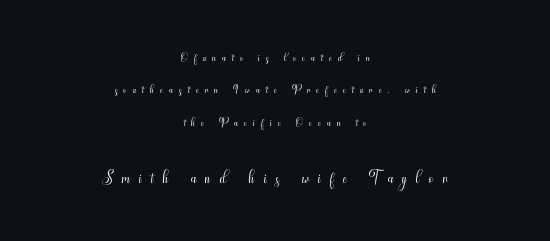
{"bold": "no", "underline": "no", "align": "center", "line_spacing": "loose", "line_spacing_ratio": 1.9, "letter_spacing": "wide", "letter_spacing_em": 0.37, "larger_block": "second", "size_ratio": 1.47, "glyph_px": 25}
